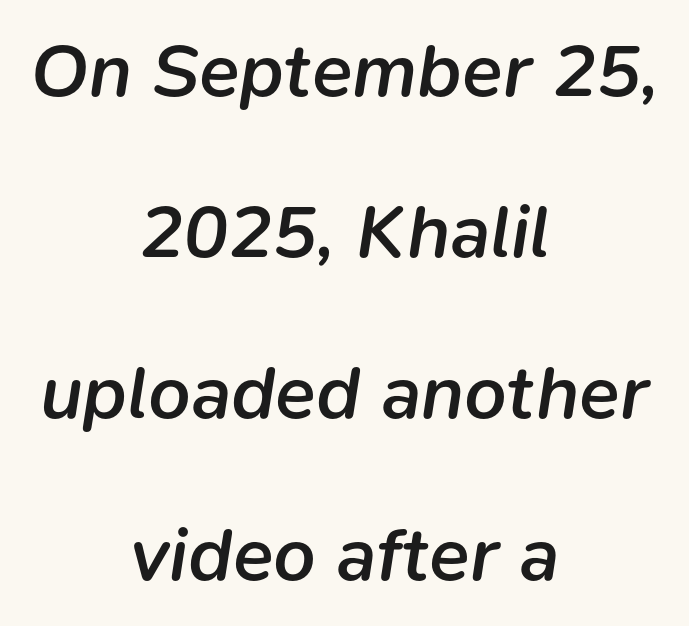
The image shows 75 px semibold type, italic (leaning right); set centered, loose line spacing (2.15x), normal letter spacing, not underlined; low stroke contrast and a medium x-height.
